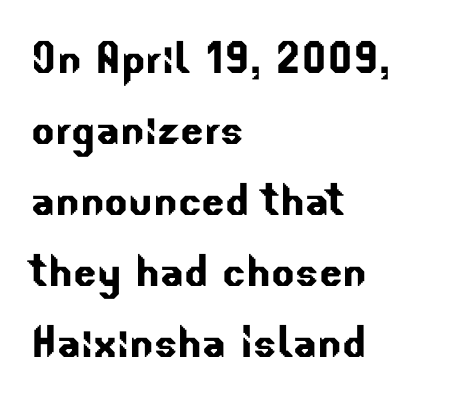
{"serif": "no", "width": "normal", "stroke_contrast": "low", "x_height": "small", "monospaced": "no", "underline": "no", "align": "left", "line_spacing": "normal", "line_spacing_ratio": 1.29, "letter_spacing": "normal", "letter_spacing_em": 0.0, "glyph_px": 55}
